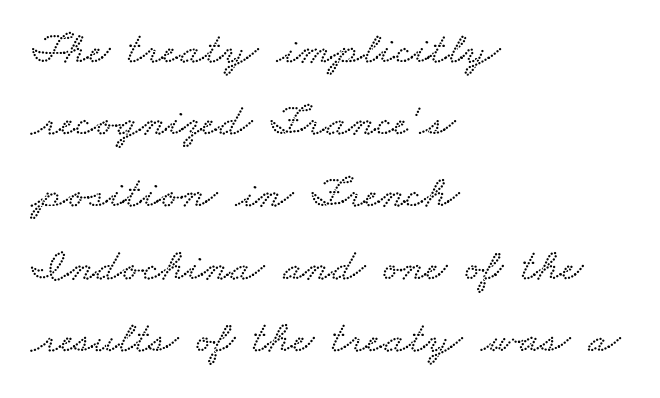
Q: Is the text underlined? A: No.
Q: How is the paragraph aligned? A: Left-aligned.
Q: Is the spacing between letters normal or unusually wide? A: Normal.
Q: Is the spacing between lines tight, normal or loose? A: Normal.
Q: Width (condensed, normal, or wide)? A: Wide.
Q: Stroke contrast? A: Low.
Q: x-height? A: Small.
Q: Monospaced? A: No.
